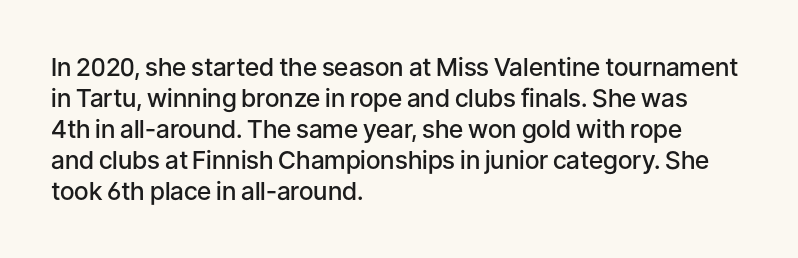
Q: Is the text bold? A: Semi-bold.
Q: Is the text italic (slanted)? A: No, it is upright.
Q: Is the text underlined? A: No.
Q: How is the paragraph aligned? A: Left-aligned.
Q: Is the spacing between letters normal or unusually wide? A: Normal.
